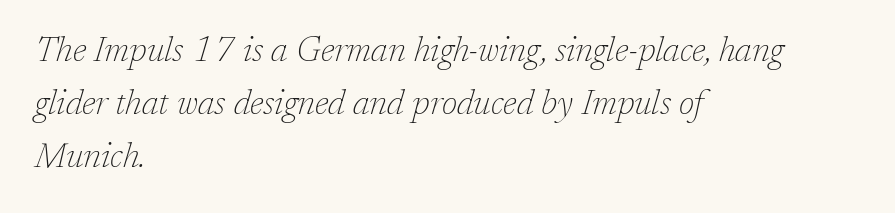
The image shows 35 px thin serif type, italic (leaning right); set left-aligned, normal line spacing (1.52x), normal letter spacing, not underlined; low stroke contrast and a medium x-height.
